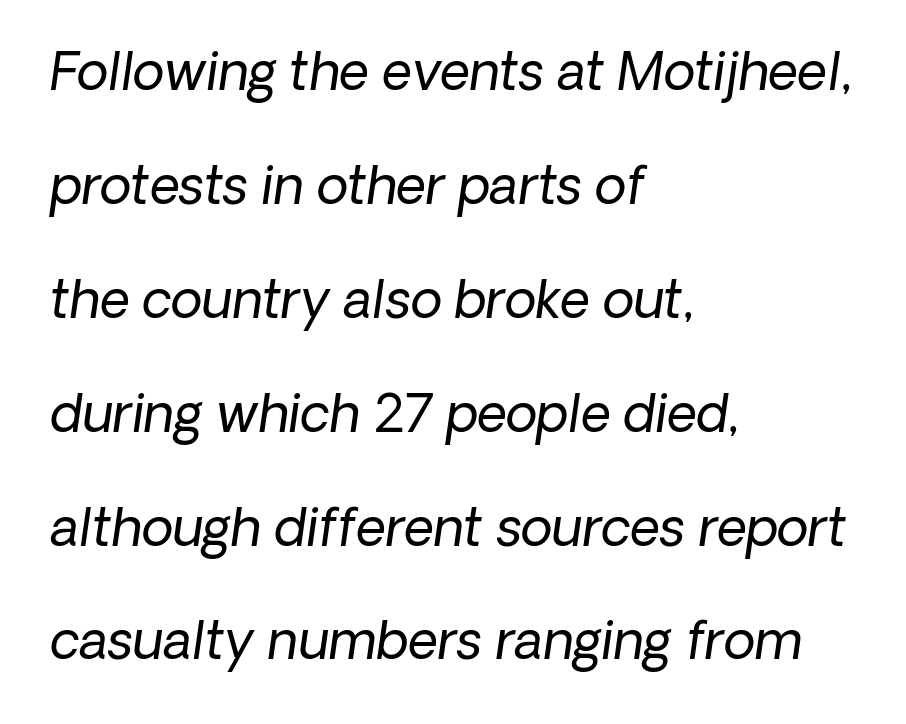
Q: Is the text bold? A: No.
Q: Is the typeface a serif or a sans-serif typeface? A: Sans-serif.
Q: Is the text underlined? A: No.
Q: How is the paragraph aligned? A: Left-aligned.
Q: Is the spacing between letters normal or unusually wide? A: Normal.
Q: Is the spacing between lines tight, normal or loose? A: Loose.
Q: Width (condensed, normal, or wide)? A: Normal.
Q: Stroke contrast? A: Low.
Q: x-height? A: Medium.
Q: Monospaced? A: No.
